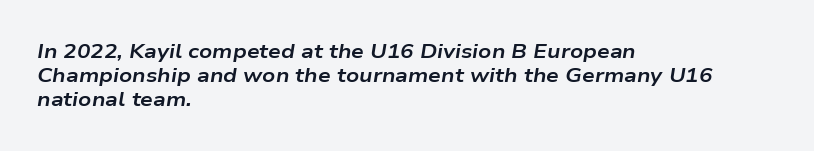
The image shows 20 px bold type, italic (leaning right); set left-aligned, line spacing 1.2x, normal letter spacing, not underlined.
